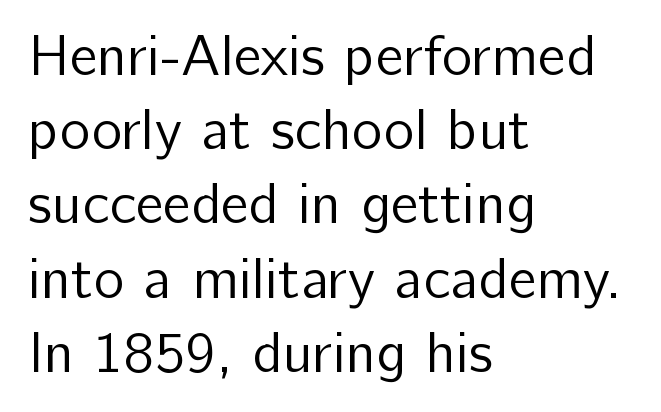
The image shows 58 px regular-weight sans-serif type, upright; set left-aligned, normal line spacing (1.28x), normal letter spacing, not underlined; low stroke contrast and a medium x-height.
